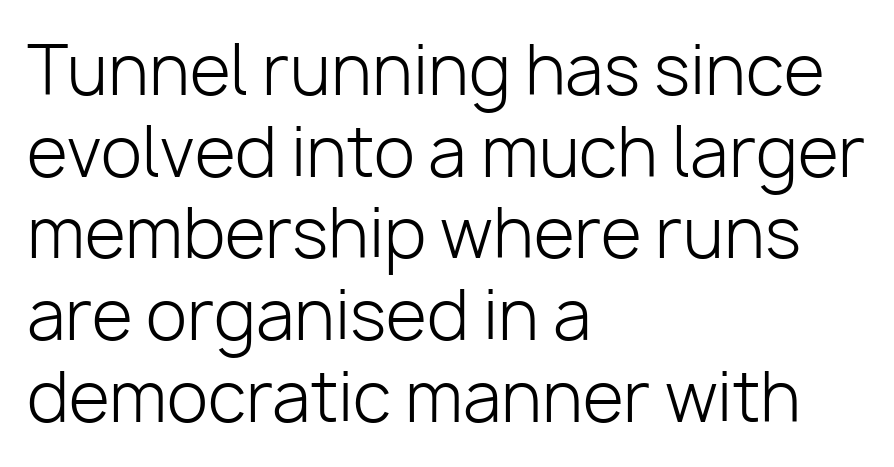
{"serif": "no", "italic": "no", "bold": "no", "weight": "light", "width": "normal", "stroke_contrast": "low", "x_height": "medium", "monospaced": "no", "underline": "no", "align": "left", "line_spacing_ratio": 1.22, "letter_spacing": "normal", "letter_spacing_em": 0.0, "glyph_px": 67}
